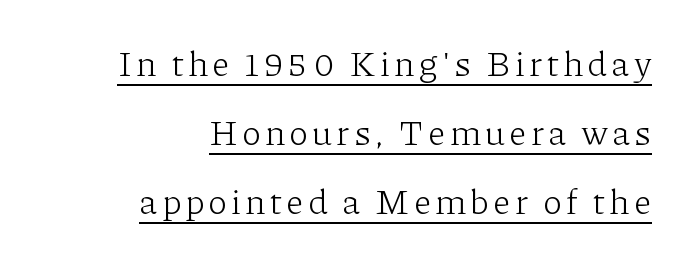
{"serif": "yes", "italic": "no", "bold": "no", "weight": "light", "width": "normal", "stroke_contrast": "low", "x_height": "medium", "monospaced": "no", "underline": "yes", "align": "right", "line_spacing": "loose", "line_spacing_ratio": 1.97, "glyph_px": 35}
